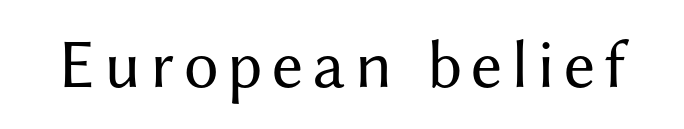
The image shows 69 px regular-weight sans-serif type, upright; set not underlined; medium stroke contrast and a medium x-height.
